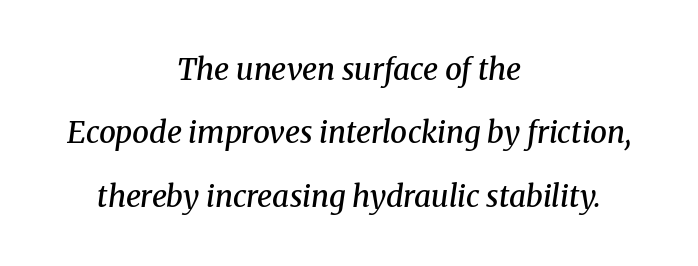
Check where the strokes stop: tiny serifs finish them off. Leading is clearly above the norm, producing a sparse column. A typesetter would call this proportional, since set widths differ per character. Neither beginnings nor endings align; midpoints do. The sample has been set in demibold, a notch under bold.
